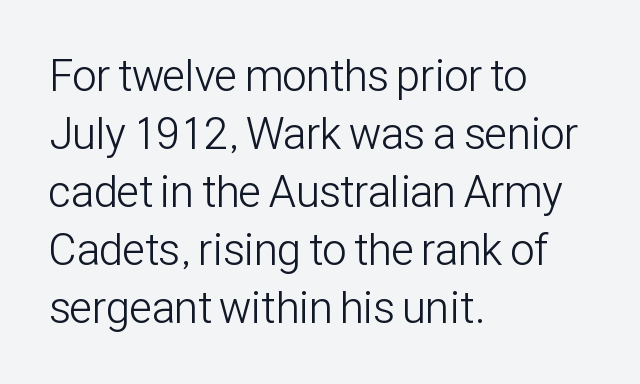
Line spacing here is normal. It's the straight-up-and-down kind of type. The strokes are not fattened; the text isn't bold. Letters rest on an invisible, unmarked baseline. Where is the straight margin? On the left.
